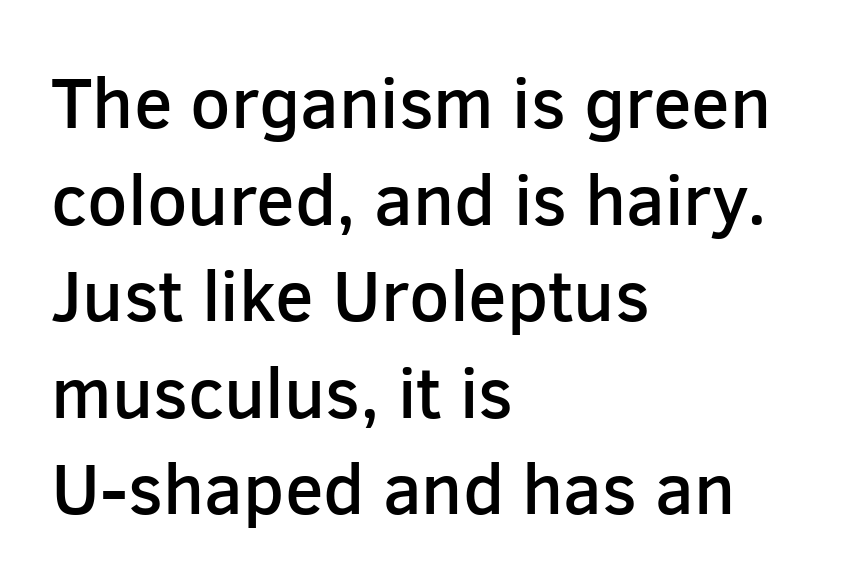
Q: Is the text bold? A: Semi-bold.
Q: Is the text italic (slanted)? A: No, it is upright.
Q: Is the typeface a serif or a sans-serif typeface? A: Sans-serif.
Q: Is the text underlined? A: No.
Q: How is the paragraph aligned? A: Left-aligned.
Q: Is the spacing between letters normal or unusually wide? A: Normal.
Q: Is the spacing between lines tight, normal or loose? A: Normal.
Q: Width (condensed, normal, or wide)? A: Normal.
Q: Stroke contrast? A: Low.
Q: x-height? A: Medium.
Q: Monospaced? A: No.
